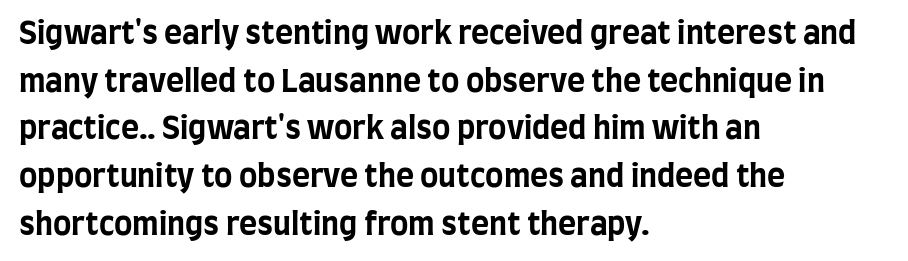
The image shows 31 px bold, condensed sans-serif type, upright; set left-aligned, normal line spacing (1.54x), normal letter spacing, not underlined; low stroke contrast and a large x-height.
